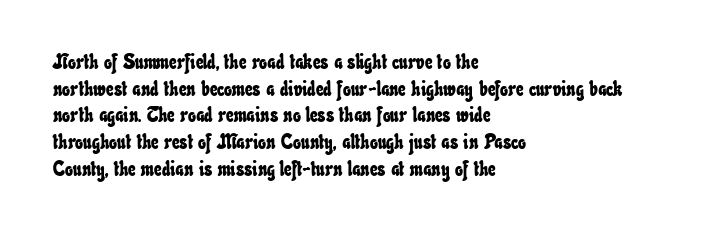
This rendering features lettering with no underline. What's the leading like? Ordinary, nothing unusual. Here the glyphs are tracked normally, forming tight word shapes. Line starts are locked; line ends wander.
